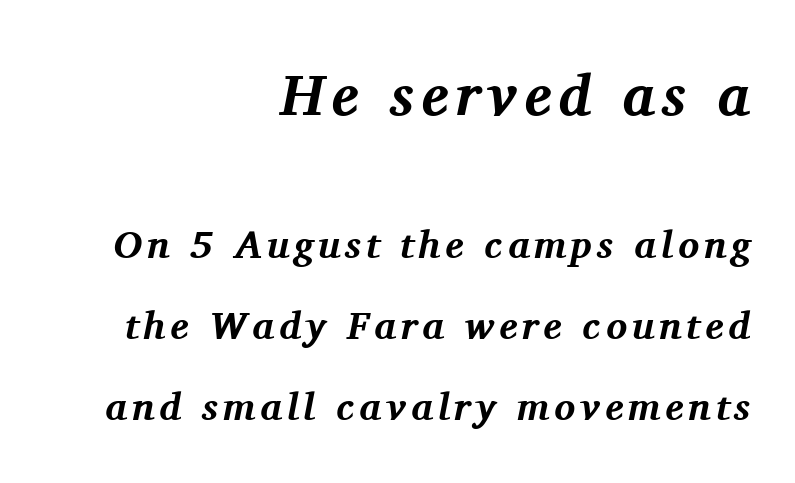
{"serif": "yes", "italic": "yes", "lean": "right", "slant_degrees": 11, "bold": "yes", "weight": "bold", "width": "normal", "stroke_contrast": "medium", "x_height": "medium", "monospaced": "no", "underline": "no", "align": "right", "line_spacing": "loose", "line_spacing_ratio": 2.07, "larger_block": "first", "size_ratio": 1.49, "glyph_px": 58}
